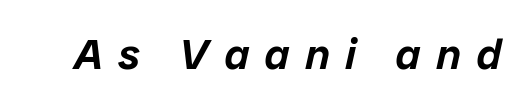
Q: Is the text italic (slanted)? A: Yes, it leans right by about 12 degrees.
Q: Is the text underlined? A: No.
Q: Is the spacing between letters normal or unusually wide? A: Unusually wide.
Q: Width (condensed, normal, or wide)? A: Normal.
Q: Stroke contrast? A: Low.
Q: x-height? A: Medium.
Q: Monospaced? A: No.
